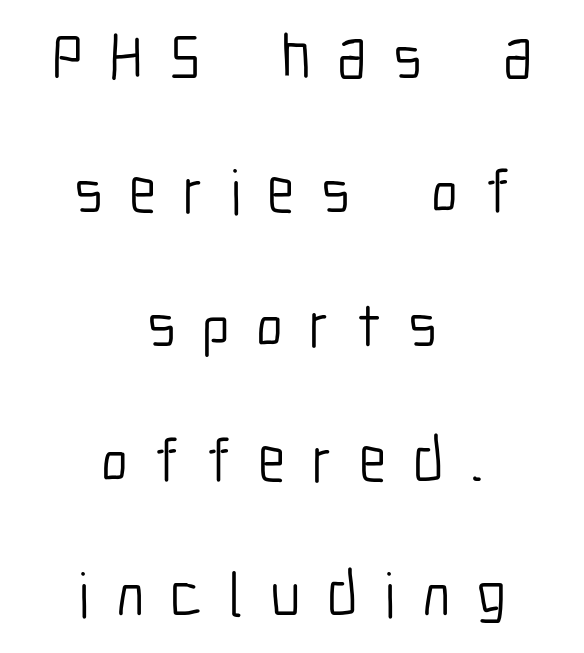
Q: Is the text bold? A: No.
Q: Is the text italic (slanted)? A: No, it is upright.
Q: Is the typeface a serif or a sans-serif typeface? A: Sans-serif.
Q: Is the text underlined? A: No.
Q: How is the paragraph aligned? A: Centered.
Q: Is the spacing between letters normal or unusually wide? A: Unusually wide.
Q: Is the spacing between lines tight, normal or loose? A: Loose.
Q: Width (condensed, normal, or wide)? A: Condensed.
Q: Stroke contrast? A: Low.
Q: x-height? A: Medium.
Q: Monospaced? A: No.
